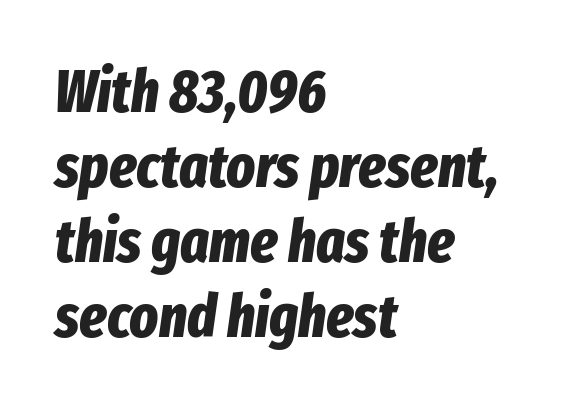
Notice how the stems are inclined rather than vertical — that's the hallmark of italics. Pretty heavy lettering here — definitely bold. Beneath every word, the page is bare. The vertical gap from one line to the next is medium. The paragraph has a hard left edge and a soft right edge. The rendering uses natural spacing where letterforms have individual widths.
